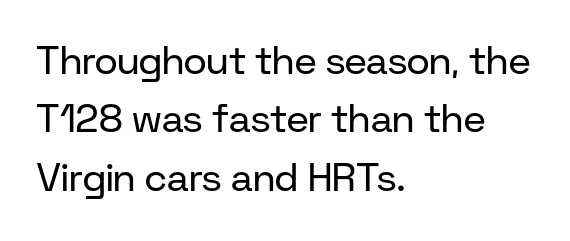
The image shows 39 px regular-weight sans-serif type, upright; set left-aligned, normal line spacing (1.5x), normal letter spacing, not underlined; low stroke contrast and a medium x-height.
